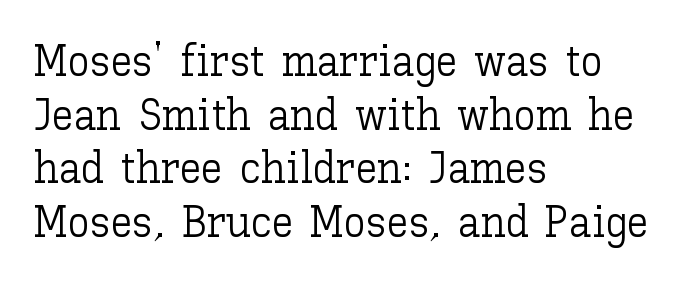
The image shows 44 px light type, upright; set left-aligned, line spacing 1.22x, normal letter spacing, not underlined; low stroke contrast and a medium x-height.
